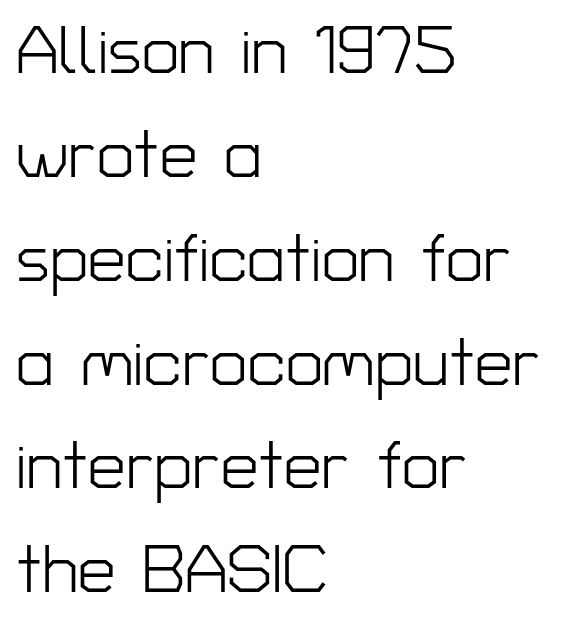
The zone under the glyphs is completely vacant. If you drew a line through each stem, it would be perfectly vertical. Nobody touched the tracking dial on this one. Weight: not bold — regular or lighter. Regarding serifs, this sample does without them. The vertical gap from one line to the next is medium.
